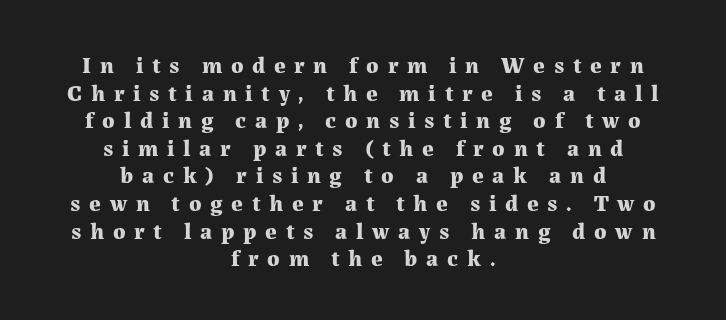
Q: Is the text bold? A: Yes.
Q: Is the text italic (slanted)? A: No, it is upright.
Q: Is the text underlined? A: No.
Q: How is the paragraph aligned? A: Centered.
Q: Is the spacing between letters normal or unusually wide? A: Unusually wide.
